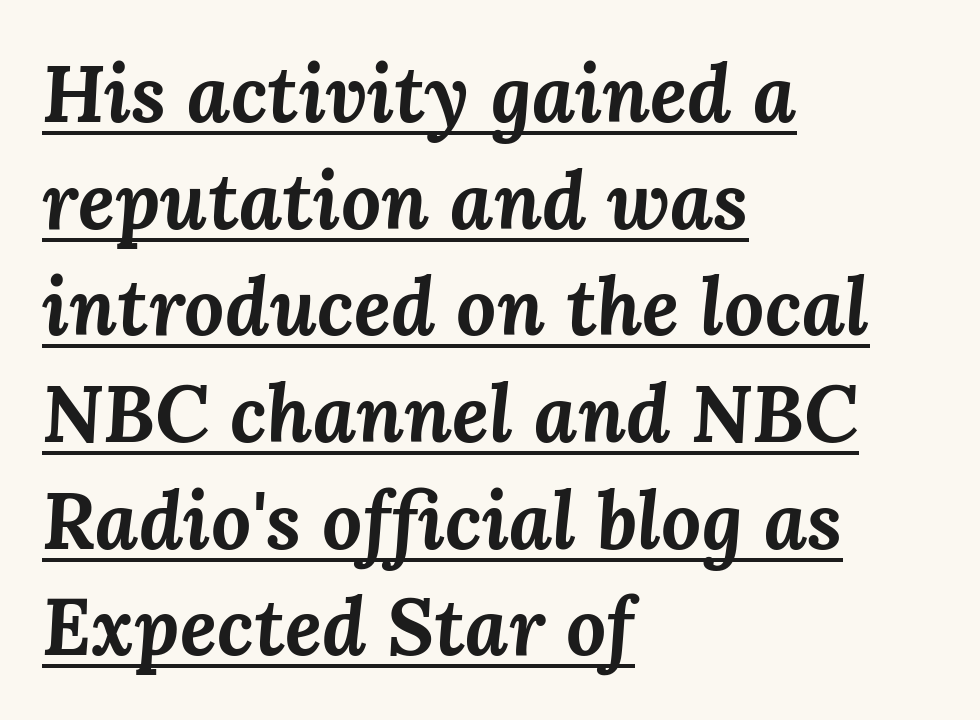
Q: Is the text bold? A: Yes.
Q: Is the text italic (slanted)? A: Yes, it leans right by about 3 degrees.
Q: Is the text underlined? A: Yes.
Q: How is the paragraph aligned? A: Left-aligned.
Q: Is the spacing between letters normal or unusually wide? A: Normal.
Q: Is the spacing between lines tight, normal or loose? A: Normal.
Q: Width (condensed, normal, or wide)? A: Normal.
Q: Stroke contrast? A: Medium.
Q: x-height? A: Medium.
Q: Monospaced? A: No.
